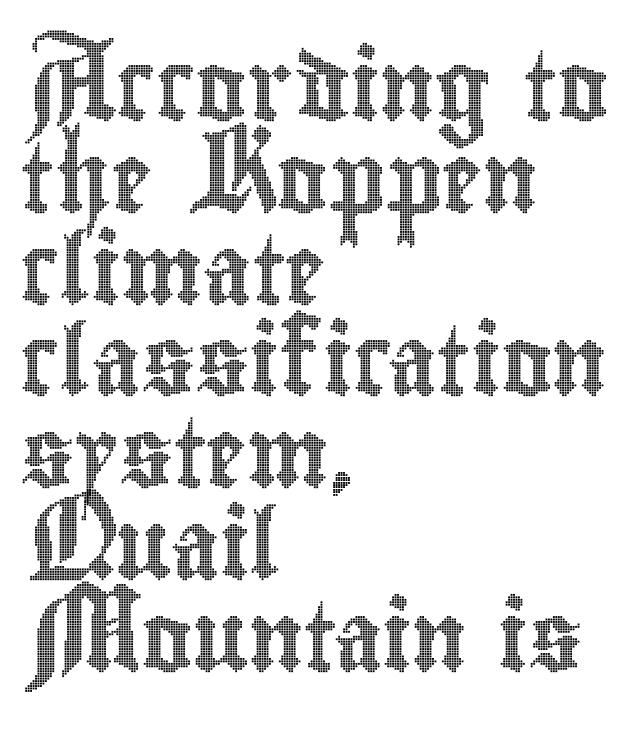
Standard letterfit; no display-style spreading of the glyphs. This rendering uses left alignment, leaving the right contour irregular. Do the characters align in a grid? No, the font is proportional. Bare-footed words on every line. The lines sit at an ordinary, default distance from one another.
